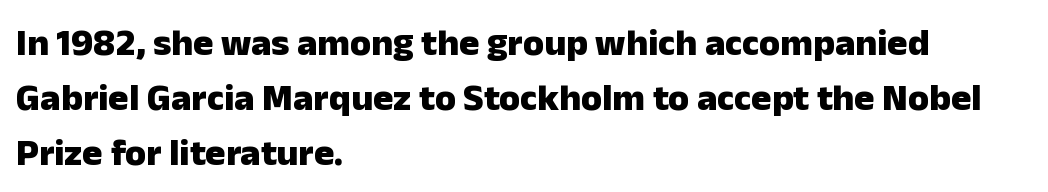
Q: Is the text bold? A: Yes.
Q: Is the text italic (slanted)? A: No, it is upright.
Q: Is the typeface a serif or a sans-serif typeface? A: Sans-serif.
Q: Is the text underlined? A: No.
Q: How is the paragraph aligned? A: Left-aligned.
Q: Is the spacing between letters normal or unusually wide? A: Normal.
Q: Is the spacing between lines tight, normal or loose? A: Normal.
Q: Width (condensed, normal, or wide)? A: Normal.
Q: Stroke contrast? A: Low.
Q: x-height? A: Medium.
Q: Monospaced? A: No.
